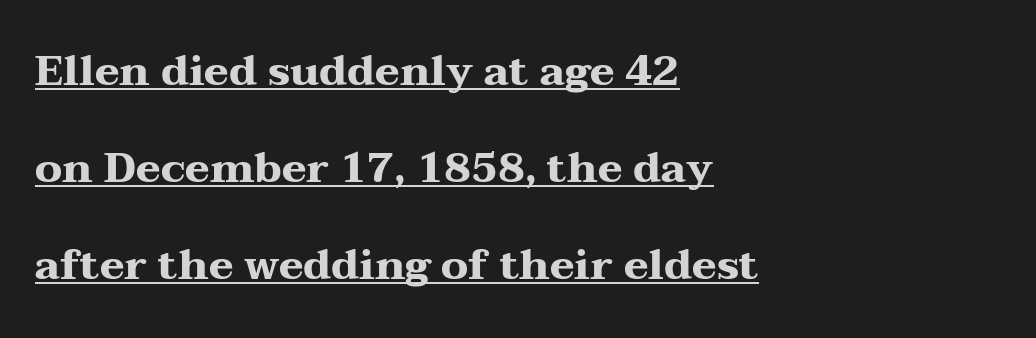
Q: Is the text bold? A: Yes.
Q: Is the text italic (slanted)? A: No, it is upright.
Q: Is the typeface a serif or a sans-serif typeface? A: Serif.
Q: Is the text underlined? A: Yes.
Q: How is the paragraph aligned? A: Left-aligned.
Q: Is the spacing between letters normal or unusually wide? A: Normal.
Q: Is the spacing between lines tight, normal or loose? A: Loose.
Q: Width (condensed, normal, or wide)? A: Wide.
Q: Stroke contrast? A: Medium.
Q: x-height? A: Medium.
Q: Monospaced? A: No.
